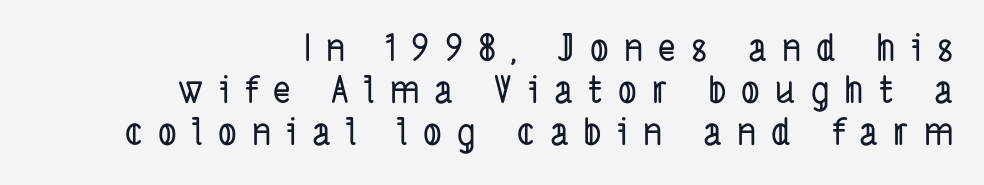
The characters display no serif detailing; their extremities are plain. Closely set lines give the paragraph a compact silhouette. The passage shown is typed in a proportional face where columns would drift. Short note: letters widely spaced.
